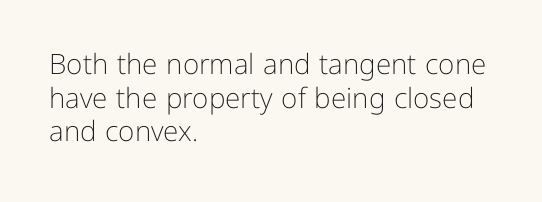
{"serif": "no", "italic": "no", "bold": "no", "weight": "light", "width": "normal", "stroke_contrast": "low", "x_height": "medium", "monospaced": "no", "underline": "no", "align": "left", "line_spacing_ratio": 1.2, "letter_spacing": "normal", "letter_spacing_em": 0.0, "glyph_px": 28}
